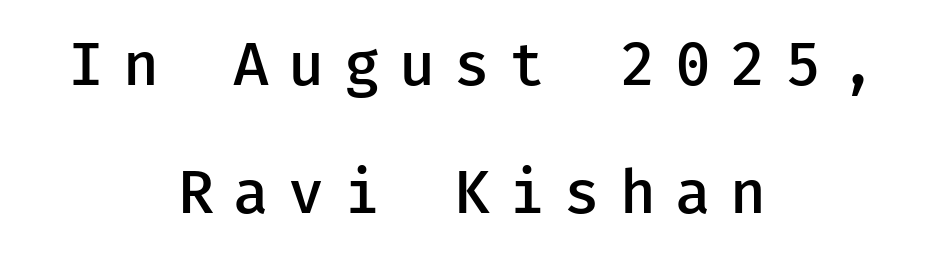
{"serif": "no", "italic": "no", "bold": "semi", "weight": "semibold", "width": "normal", "stroke_contrast": "low", "x_height": "medium", "underline": "no", "align": "center", "line_spacing": "loose", "line_spacing_ratio": 2.13, "letter_spacing": "wide", "letter_spacing_em": 0.32, "glyph_px": 60}
